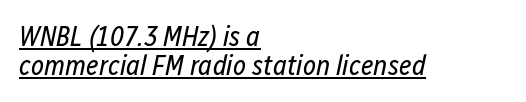
The font sits on the lighter half of the weight spectrum, regular included. Somebody hit Ctrl+U on this one — the words are underlined. Does the lettering tilt? It does — this is italic. You could call the tracking neutral — neither tight nor loose.
